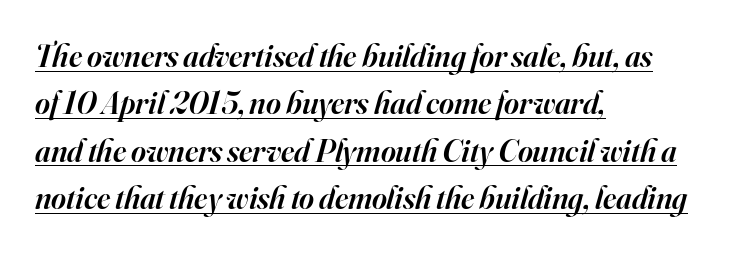
{"serif": "yes", "italic": "yes", "lean": "right", "slant_degrees": 16, "bold": "semi", "weight": "semibold", "width": "normal", "stroke_contrast": "high", "x_height": "small", "monospaced": "no", "underline": "yes", "align": "left", "line_spacing": "normal", "line_spacing_ratio": 1.48, "letter_spacing": "normal", "letter_spacing_em": 0.0, "glyph_px": 32}
